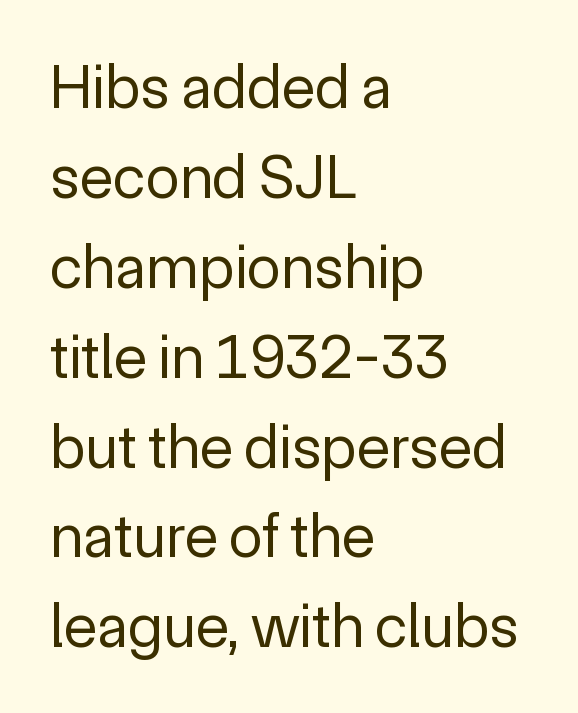
Q: Is the text bold? A: No.
Q: Is the text italic (slanted)? A: No, it is upright.
Q: Is the typeface a serif or a sans-serif typeface? A: Sans-serif.
Q: Is the text underlined? A: No.
Q: How is the paragraph aligned? A: Left-aligned.
Q: Is the spacing between letters normal or unusually wide? A: Normal.
Q: Is the spacing between lines tight, normal or loose? A: Normal.
Q: Width (condensed, normal, or wide)? A: Normal.
Q: x-height? A: Medium.
Q: Monospaced? A: No.
